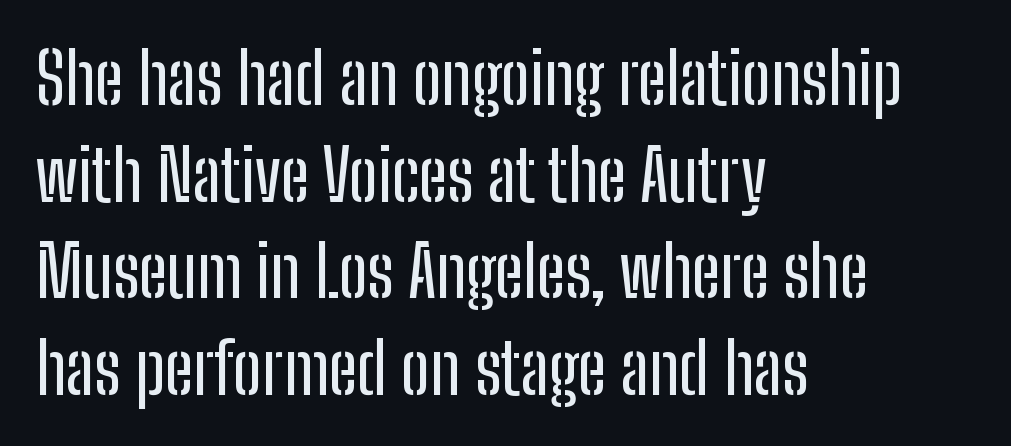
Where is the straight margin? On the left. A typesetter would call this proportional, since set widths differ per character. The font family rendered here belongs to the sans-serif group. The words here are not underlined. In terms of posture, this sample is upright. Caption: standard tracking, unaltered.
